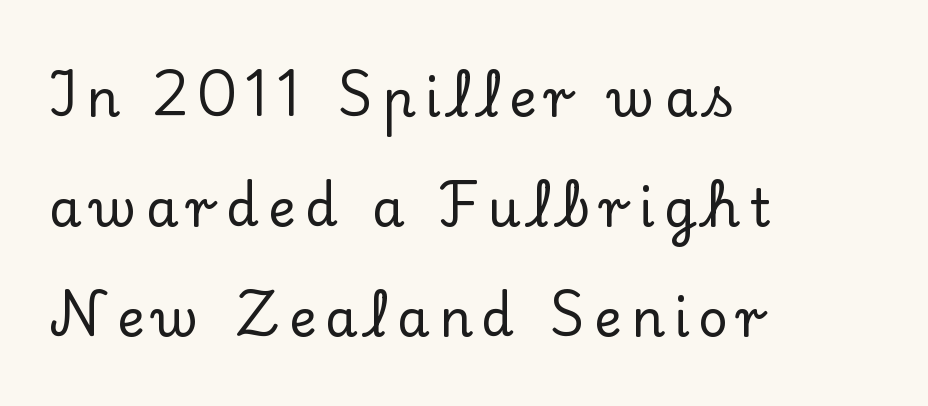
Q: Is the text italic (slanted)? A: No, it is upright.
Q: Is the typeface a serif or a sans-serif typeface? A: Serif.
Q: Is the text underlined? A: No.
Q: How is the paragraph aligned? A: Left-aligned.
Q: Is the spacing between lines tight, normal or loose? A: Loose.
Q: Width (condensed, normal, or wide)? A: Normal.
Q: Stroke contrast? A: Low.
Q: x-height? A: Small.
Q: Monospaced? A: No.
